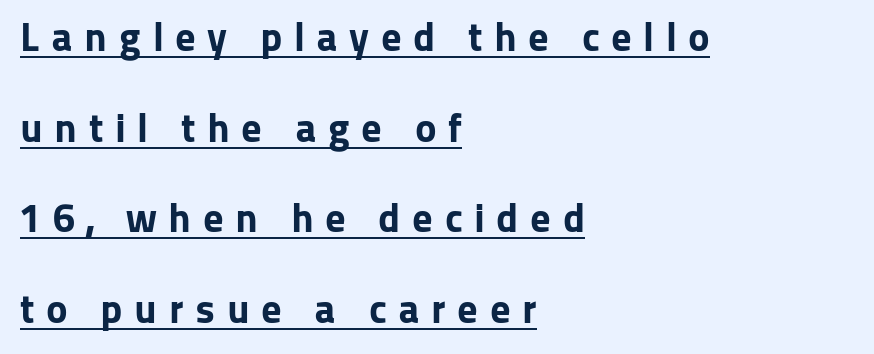
The image shows 41 px bold sans-serif type, upright; set left-aligned, loose line spacing (2.21x), unusually wide letter spacing (+0.28 em), underlined; low stroke contrast and a medium x-height.
